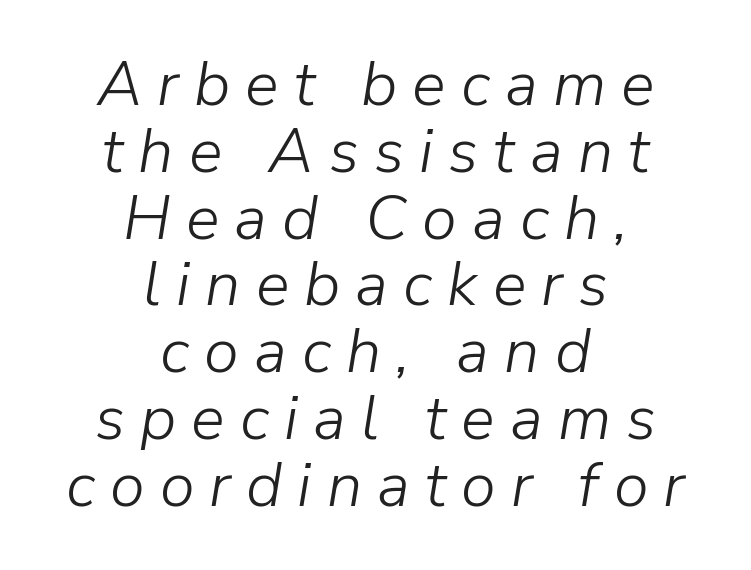
The image shows 63 px light type, italic (leaning right); set centered, tight line spacing (1.06x), unusually wide letter spacing (+0.24 em), not underlined; low stroke contrast and a medium x-height.
